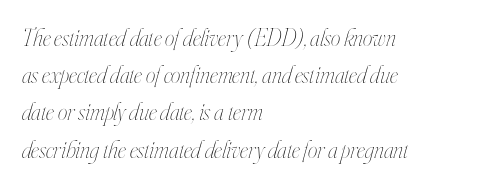
{"italic": "yes", "lean": "right", "slant_degrees": 16, "bold": "no", "underline": "no", "align": "left", "line_spacing": "normal", "line_spacing_ratio": 1.55, "letter_spacing": "normal", "letter_spacing_em": 0.0, "glyph_px": 24}
